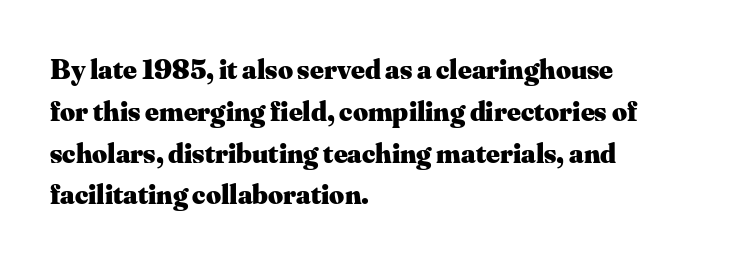
The image shows 29 px heavy serif type, upright; set left-aligned, normal line spacing (1.44x), normal letter spacing, not underlined; medium stroke contrast and a small x-height.
